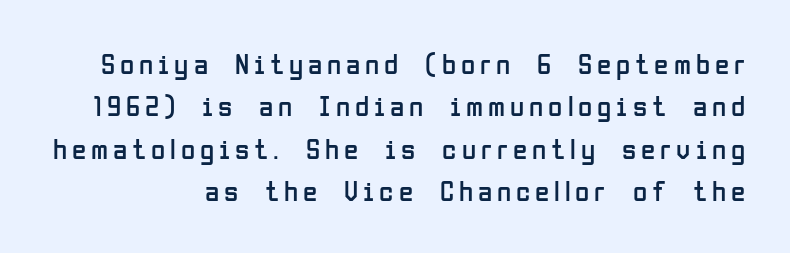
Whoever set this chose a conventional vertical rhythm. Is the stroke heavy? The answer is a plain regular-or-lighter. A roman cut, with each character standing at attention. A typesetter would call this proportional, since set widths differ per character. The specimen omits any rule beneath the text block's lines. The typeface chosen for these lines omits serifs.
